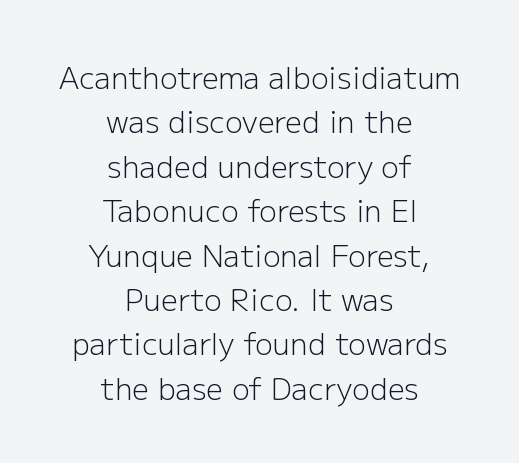
Q: Is the text bold? A: No.
Q: Is the text italic (slanted)? A: No, it is upright.
Q: Is the typeface a serif or a sans-serif typeface? A: Sans-serif.
Q: Is the text underlined? A: No.
Q: How is the paragraph aligned? A: Centered.
Q: Is the spacing between letters normal or unusually wide? A: Normal.
Q: Is the spacing between lines tight, normal or loose? A: Normal.
Q: Width (condensed, normal, or wide)? A: Normal.
Q: Stroke contrast? A: Low.
Q: x-height? A: Medium.
Q: Monospaced? A: No.
